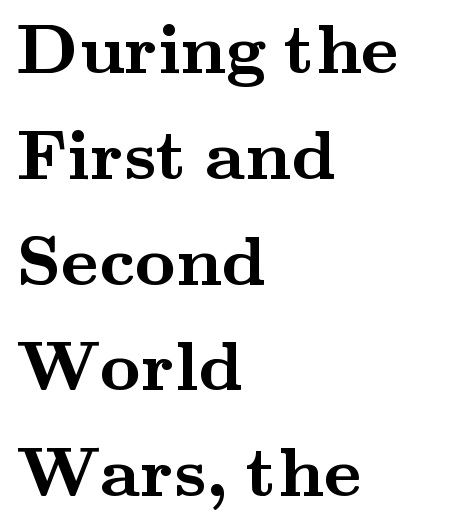
The image shows 71 px semibold, wide serif type, upright; set left-aligned, normal line spacing (1.49x), normal letter spacing, not underlined; medium stroke contrast and a small x-height.
